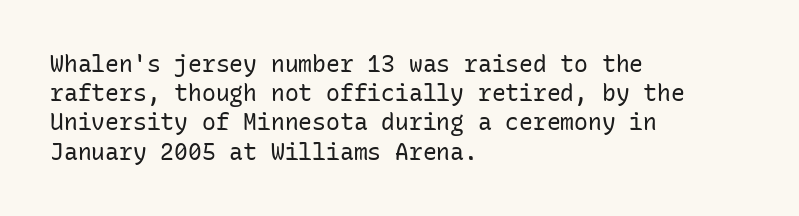
Nothing unusual about the tracking: characters are spaced as the font intends. Caption: multi-line text, flush left, ragged right. How would I describe the line gaps? Plain and ordinary. Unbolded letterforms with no extra heft.
